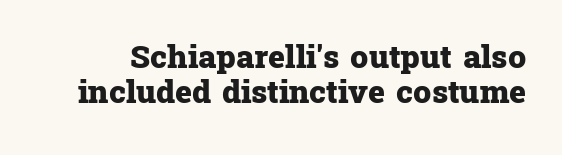
The image shows 32 px heavy serif type, upright; set tight line spacing (1.09x), normal letter spacing, not underlined; low stroke contrast and a medium x-height.
